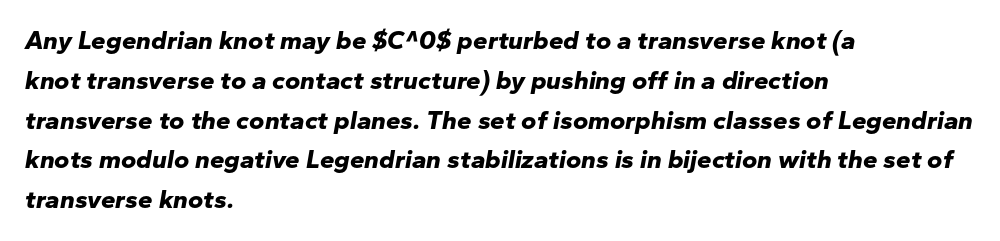
{"italic": "yes", "lean": "right", "slant_degrees": 10, "bold": "yes", "underline": "no", "align": "left", "line_spacing": "normal", "line_spacing_ratio": 1.53, "letter_spacing": "normal", "letter_spacing_em": 0.0, "glyph_px": 26}
